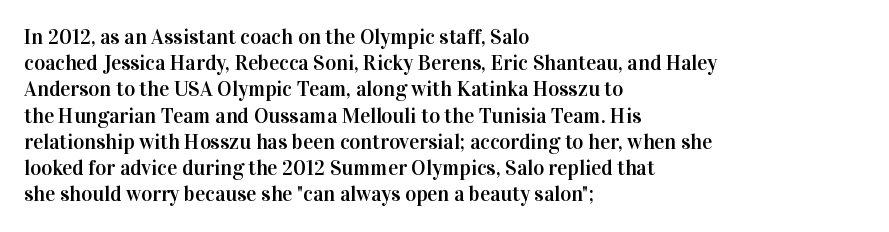
A typesetter would call this leading conventional body-copy spacing. Upright lettering throughout. This rendering uses left alignment, leaving the right contour irregular. The letterforms sit shoulder to shoulder at normal distance. Decoration check: the copy has no underline.
